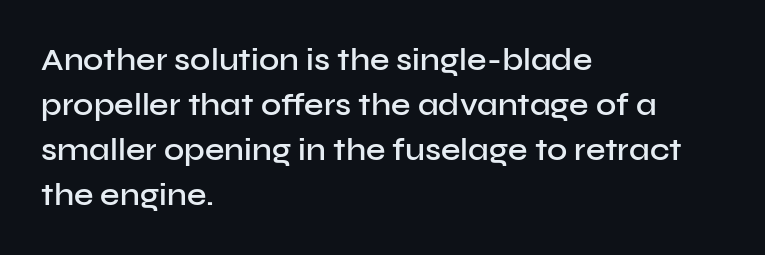
{"serif": "no", "italic": "no", "bold": "semi", "weight": "semibold", "width": "normal", "stroke_contrast": "low", "x_height": "medium", "monospaced": "no", "underline": "no", "align": "left", "line_spacing": "normal", "line_spacing_ratio": 1.45, "letter_spacing": "normal", "letter_spacing_em": 0.0, "glyph_px": 31}
